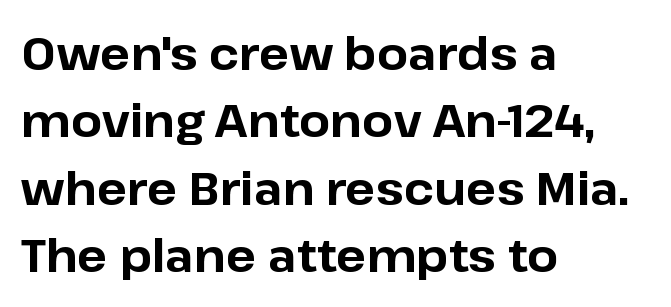
Q: Is the text bold? A: Yes.
Q: Is the text italic (slanted)? A: No, it is upright.
Q: Is the typeface a serif or a sans-serif typeface? A: Sans-serif.
Q: Is the text underlined? A: No.
Q: How is the paragraph aligned? A: Left-aligned.
Q: Is the spacing between letters normal or unusually wide? A: Normal.
Q: Is the spacing between lines tight, normal or loose? A: Normal.
Q: Width (condensed, normal, or wide)? A: Normal.
Q: Stroke contrast? A: Low.
Q: x-height? A: Medium.
Q: Monospaced? A: No.
